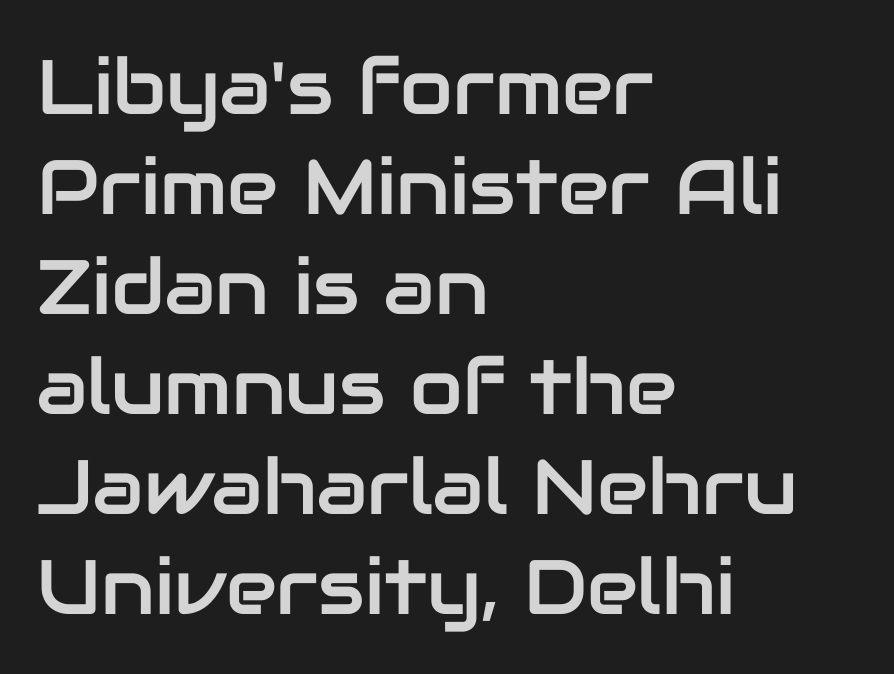
Q: Is the text italic (slanted)? A: No, it is upright.
Q: Is the typeface a serif or a sans-serif typeface? A: Sans-serif.
Q: Is the text underlined? A: No.
Q: How is the paragraph aligned? A: Left-aligned.
Q: Is the spacing between letters normal or unusually wide? A: Normal.
Q: Is the spacing between lines tight, normal or loose? A: Normal.
Q: Width (condensed, normal, or wide)? A: Normal.
Q: Stroke contrast? A: Low.
Q: x-height? A: Medium.
Q: Monospaced? A: No.
